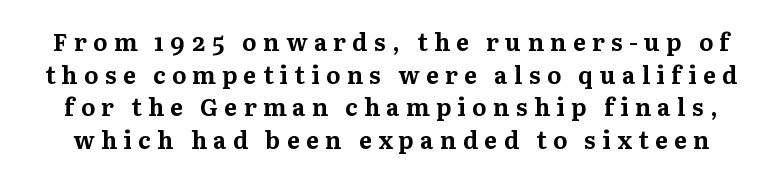
Anything drawn beneath the words? Only blank space. Leading: standard. Every character sits straight up, as roman type does. You'd pick this weight for a headline — it's a proper bold.
